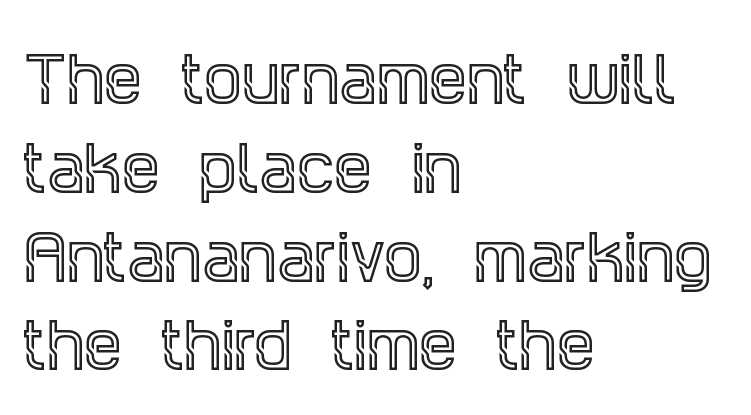
Alignment: flush left. This sample uses an upright cut, with every glyph sitting square on the baseline. A typesetter would call this zero additional tracking. No word sits above an underline. The text was rendered using a seriffed face with decorative stroke endings. Each letter keeps its own natural width here, so spacing adapts to shape.
